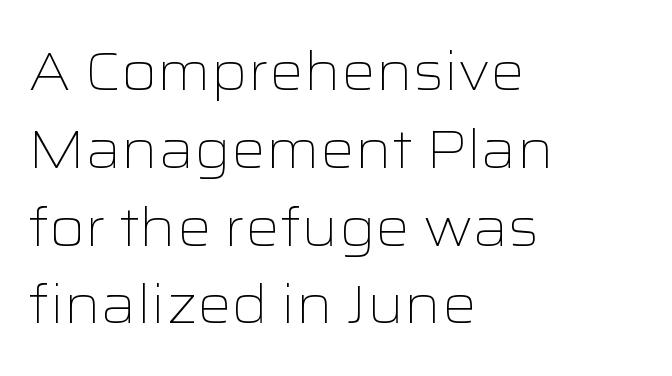
Q: Is the text bold? A: No.
Q: Is the text italic (slanted)? A: No, it is upright.
Q: Is the typeface a serif or a sans-serif typeface? A: Sans-serif.
Q: Is the text underlined? A: No.
Q: How is the paragraph aligned? A: Left-aligned.
Q: Is the spacing between letters normal or unusually wide? A: Normal.
Q: Is the spacing between lines tight, normal or loose? A: Normal.
Q: Width (condensed, normal, or wide)? A: Wide.
Q: Stroke contrast? A: Low.
Q: x-height? A: Medium.
Q: Monospaced? A: No.
